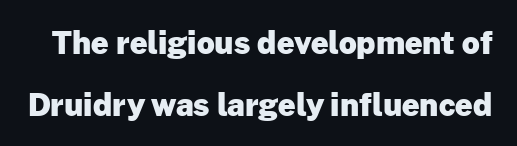
{"serif": "no", "italic": "no", "bold": "yes", "weight": "heavy", "width": "normal", "stroke_contrast": "low", "x_height": "medium", "monospaced": "no", "underline": "no", "line_spacing": "loose", "line_spacing_ratio": 2.0, "letter_spacing": "normal", "letter_spacing_em": 0.0, "glyph_px": 31}
